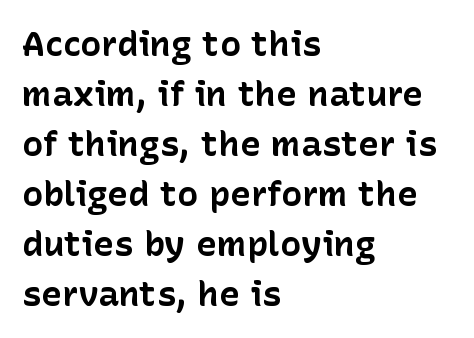
{"serif": "no", "italic": "no", "bold": "yes", "weight": "bold", "width": "normal", "stroke_contrast": "low", "x_height": "medium", "monospaced": "no", "underline": "no", "align": "left", "line_spacing": "normal", "line_spacing_ratio": 1.43, "letter_spacing": "normal", "letter_spacing_em": 0.0, "glyph_px": 35}
